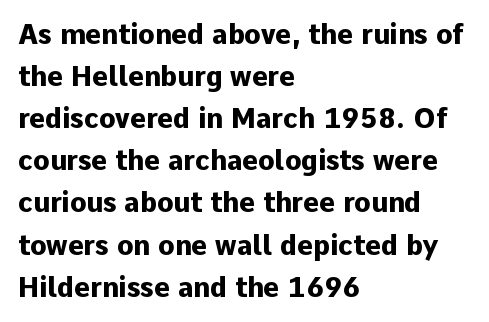
Nothing unusual about the tracking: characters are spaced as the font intends. Layout note: lines flush left. Does the lettering tilt? It doesn't — this is upright. The characters look thick and weighty, a clear bold. If you measured baseline to baseline, you'd find a middling distance. Underlining? Definitely not there.
